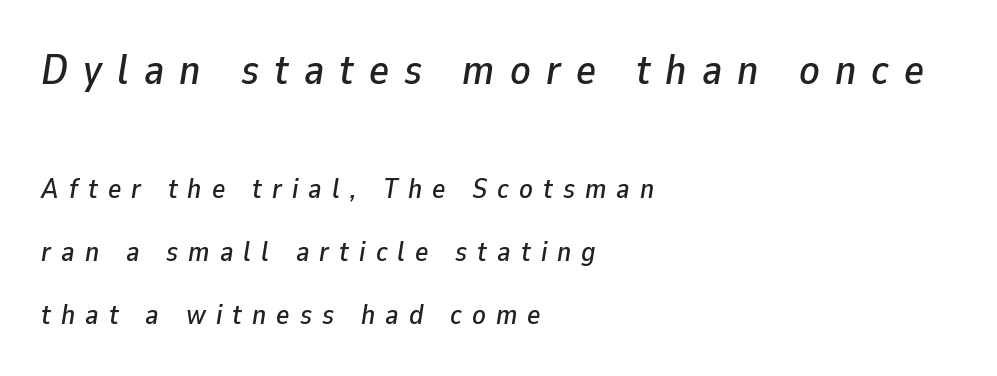
You can tell it's italic because the verticals aren't actually vertical. Visually the block forms a straight wall on the left and a jagged coastline on the right. Loosely led — the rows are spread out. This sample has the flowing, uneven cadence of proportional lettering.
